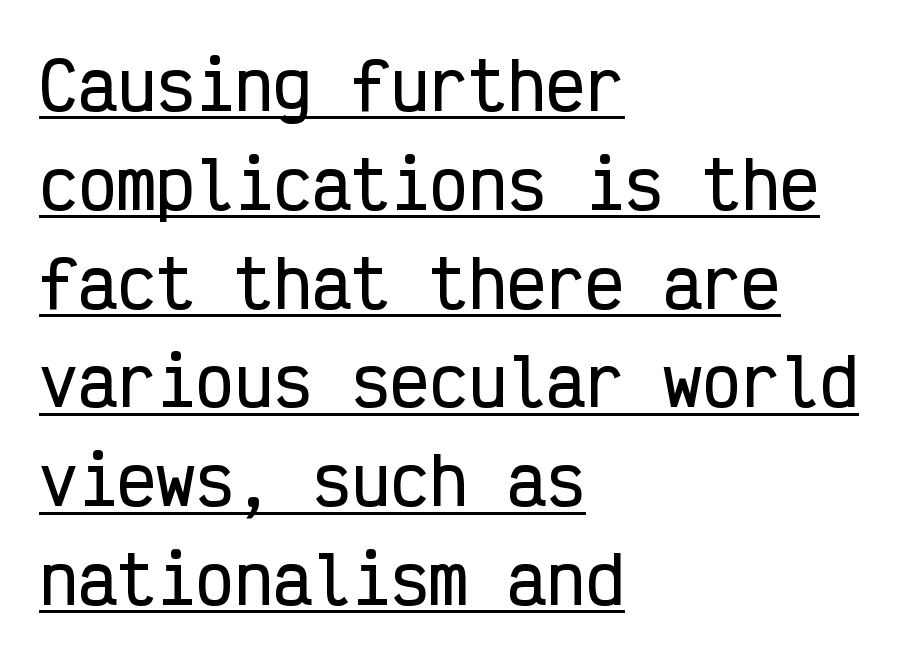
{"serif": "no", "italic": "no", "width": "condensed", "stroke_contrast": "low", "x_height": "medium", "monospaced": "yes", "underline": "yes", "align": "left", "line_spacing": "normal", "line_spacing_ratio": 1.52, "letter_spacing": "normal", "letter_spacing_em": 0.0, "glyph_px": 65}
